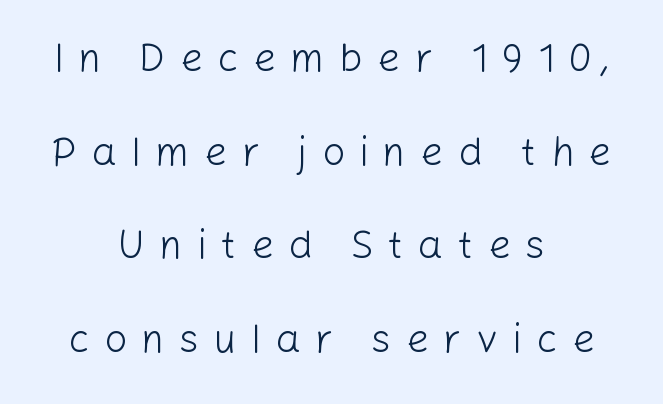
This is not heavy type; no bold has been used. Varying glyph widths throughout — classic text-font behaviour. You can tell it's not italic because the verticals are truly vertical. Does the leading feel generous? Absolutely, it's lavish.
